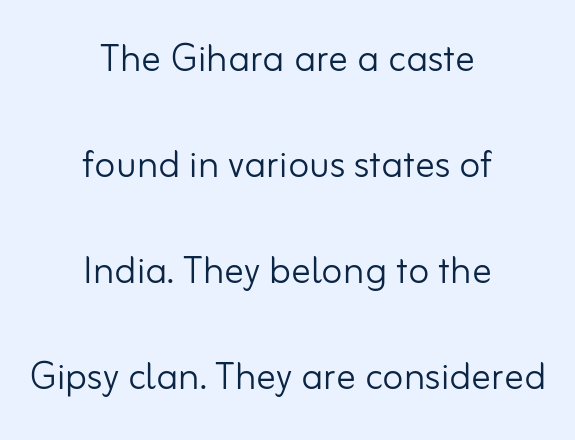
The image shows 49 px light sans-serif type, upright; set centered, loose line spacing (2.16x), normal letter spacing, not underlined; low stroke contrast and a small x-height.
